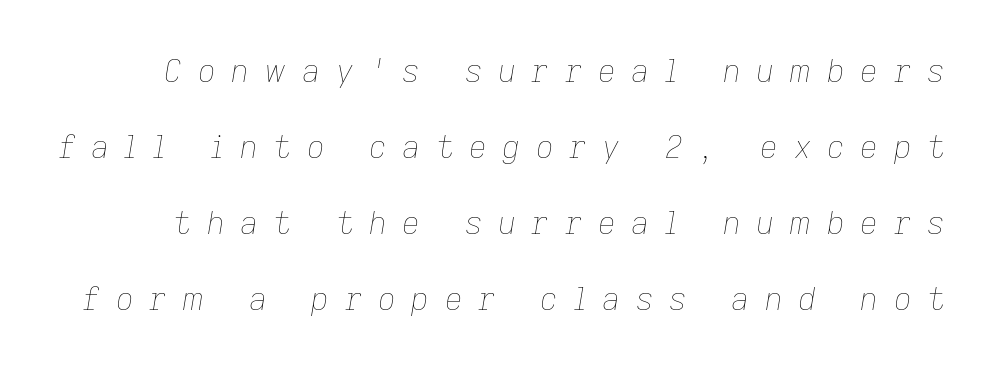
Italic: yes, the glyphs are oblique. The typeface has the unassuming heft of standard copy or less. The tracking reads as deliberately expanded to a designer's eye. Decoration check: the copy has no underline. A typesetter would call this proportional, since set widths differ per character. The block of text is sparse from top to bottom, with ample space between rows.
